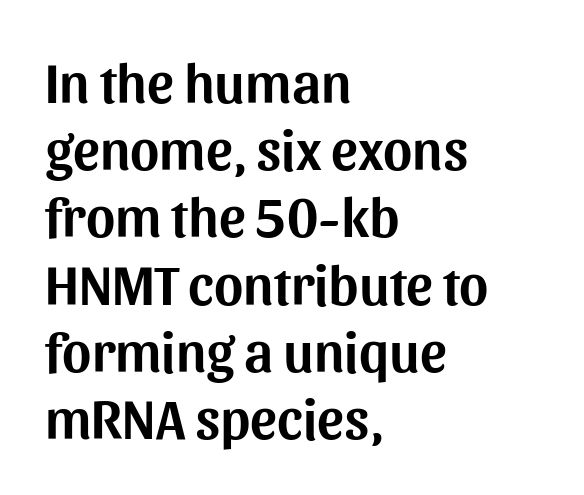
{"serif": "no", "italic": "no", "width": "normal", "stroke_contrast": "medium", "x_height": "medium", "monospaced": "no", "underline": "no", "align": "left", "line_spacing_ratio": 1.2, "letter_spacing": "normal", "letter_spacing_em": 0.0, "glyph_px": 56}
